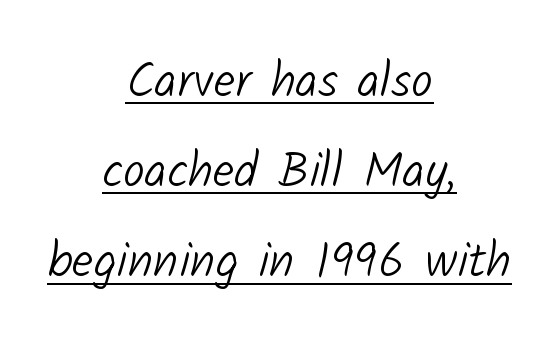
The words here are underlined. Is this a fixed-width face? No — the glyphs have proportional, varying widths. Does the type have serifs? No, each stem ends abruptly. Glyph-to-glyph distance matches everyday printed text. On a weight scale, this lands at 450 or below.
